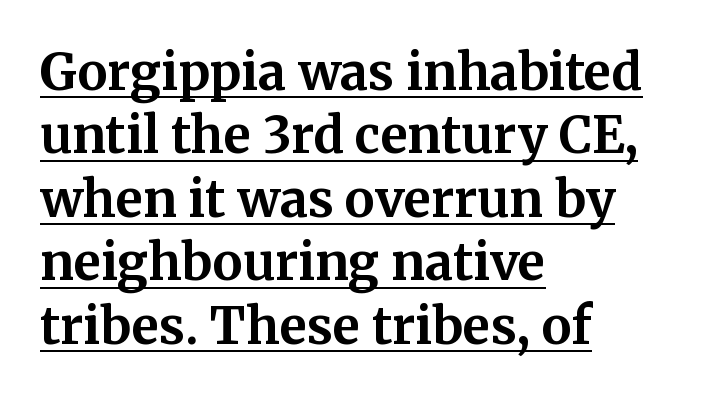
I'd describe the lettering as bold — thick and assertive. You can tell it's not italic because the verticals are truly vertical. The lettering is marked with a stroke running underneath it. Unlike a clean sans, this face finishes its strokes with serifs.
